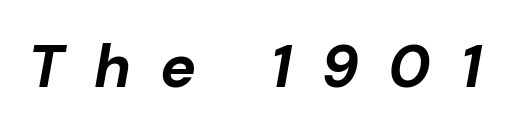
The rendering inserts visible extra space after every character. Clear beneath every line of the passage. Stroke thickness is high; the sample reads as a true bold. A typesetter would call this proportional, since set widths differ per character.
